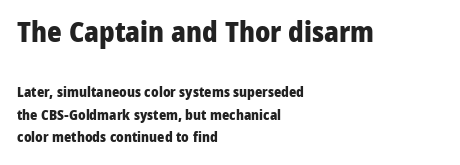
Q: Is the text bold? A: Yes.
Q: Is the text italic (slanted)? A: No, it is upright.
Q: Is the typeface a serif or a sans-serif typeface? A: Sans-serif.
Q: Is the text underlined? A: No.
Q: How is the paragraph aligned? A: Left-aligned.
Q: Is the spacing between letters normal or unusually wide? A: Normal.
Q: Is the spacing between lines tight, normal or loose? A: Normal.
Q: Which block of text is set in a larger size, the first (top) or the second (bottom)? A: The first (top) one.
Q: Width (condensed, normal, or wide)? A: Normal.
Q: Stroke contrast? A: Low.
Q: x-height? A: Medium.
Q: Monospaced? A: No.
